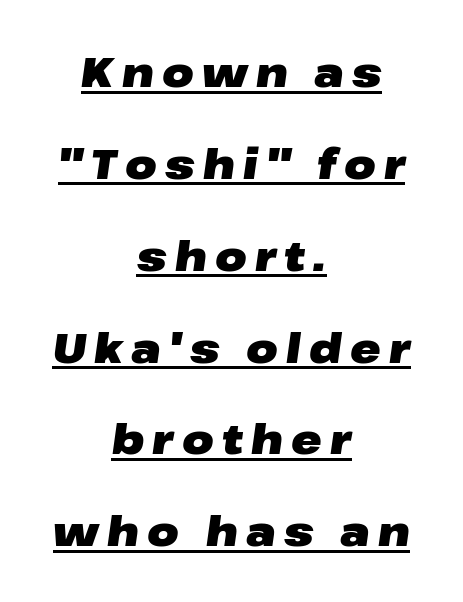
Q: Is the text bold? A: Yes.
Q: Is the text italic (slanted)? A: Yes, it leans right by about 8 degrees.
Q: Is the text underlined? A: Yes.
Q: How is the paragraph aligned? A: Centered.
Q: Is the spacing between letters normal or unusually wide? A: Unusually wide.
Q: Is the spacing between lines tight, normal or loose? A: Loose.
Q: Width (condensed, normal, or wide)? A: Wide.
Q: Stroke contrast? A: Low.
Q: x-height? A: Medium.
Q: Monospaced? A: No.
